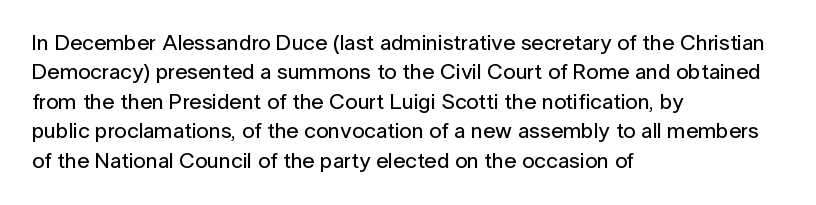
Q: Is the text italic (slanted)? A: No, it is upright.
Q: Is the text underlined? A: No.
Q: How is the paragraph aligned? A: Left-aligned.
Q: Is the spacing between letters normal or unusually wide? A: Normal.
Q: Is the spacing between lines tight, normal or loose? A: Normal.
